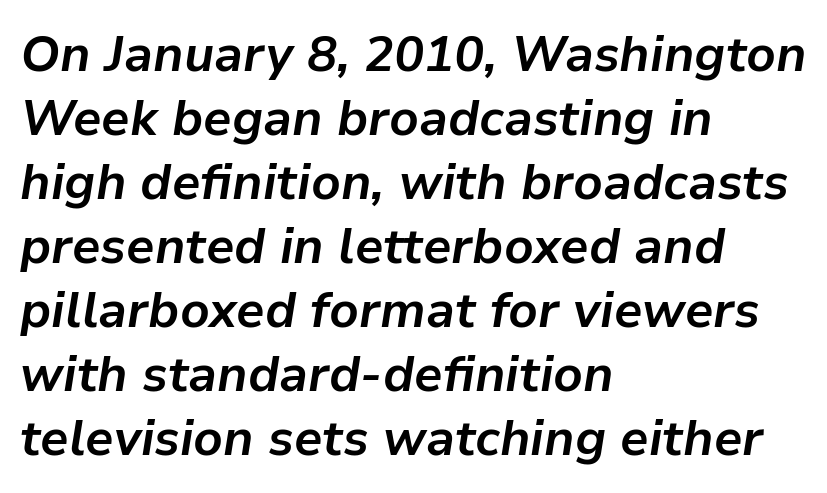
{"italic": "yes", "lean": "right", "slant_degrees": 9, "bold": "yes", "weight": "bold", "width": "normal", "stroke_contrast": "low", "x_height": "medium", "monospaced": "no", "underline": "no", "align": "left", "line_spacing": "normal", "line_spacing_ratio": 1.28, "letter_spacing": "normal", "letter_spacing_em": 0.0, "glyph_px": 50}
